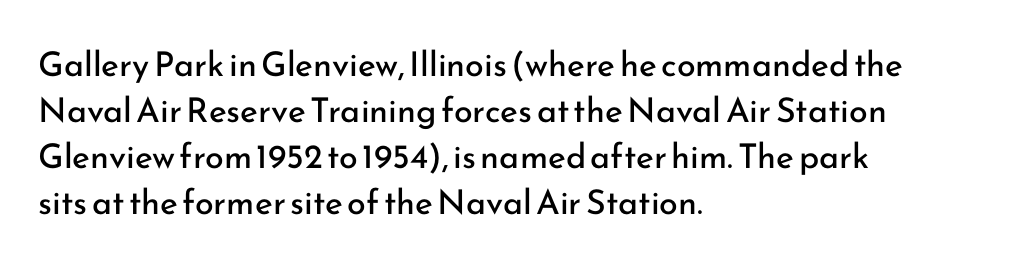
{"serif": "no", "italic": "no", "bold": "no", "weight": "regular", "width": "normal", "stroke_contrast": "low", "x_height": "small", "monospaced": "no", "underline": "no", "align": "left", "line_spacing": "normal", "line_spacing_ratio": 1.35, "letter_spacing": "normal", "letter_spacing_em": 0.0, "glyph_px": 34}
